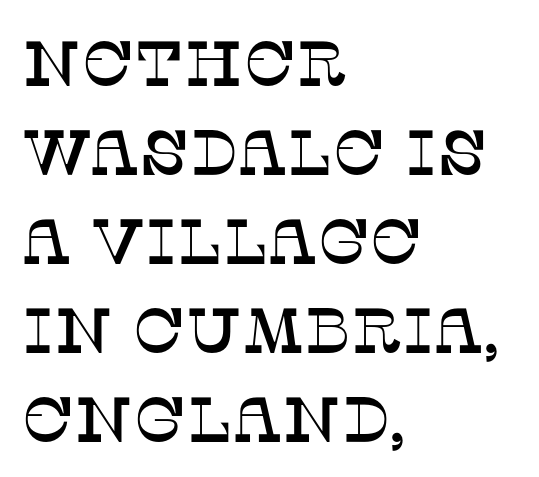
The image shows 64 px serif type, upright; set left-aligned, normal line spacing (1.39x), normal letter spacing, not underlined; low stroke contrast and a large x-height.
